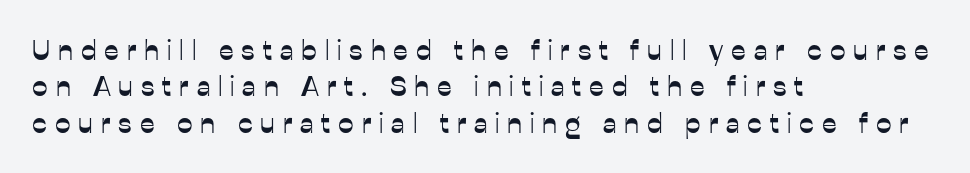
Q: Is the text italic (slanted)? A: No, it is upright.
Q: Is the typeface a serif or a sans-serif typeface? A: Sans-serif.
Q: Is the text underlined? A: No.
Q: How is the paragraph aligned? A: Left-aligned.
Q: Is the spacing between letters normal or unusually wide? A: Unusually wide.
Q: Is the spacing between lines tight, normal or loose? A: Normal.
Q: Width (condensed, normal, or wide)? A: Normal.
Q: Stroke contrast? A: Low.
Q: x-height? A: Medium.
Q: Monospaced? A: No.
